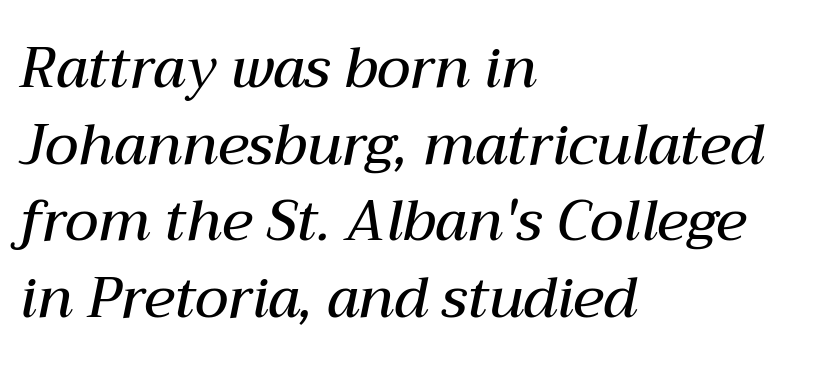
Q: Is the text bold? A: Semi-bold.
Q: Is the text italic (slanted)? A: Yes, it leans right by about 12 degrees.
Q: Is the text underlined? A: No.
Q: How is the paragraph aligned? A: Left-aligned.
Q: Is the spacing between letters normal or unusually wide? A: Normal.
Q: Is the spacing between lines tight, normal or loose? A: Normal.
Q: Width (condensed, normal, or wide)? A: Normal.
Q: Stroke contrast? A: Medium.
Q: x-height? A: Medium.
Q: Monospaced? A: No.
